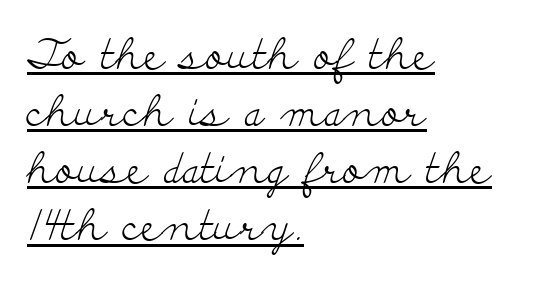
Normally led — the rows are evenly, conventionally spaced. A typesetter would call this zero additional tracking. No heavy texture on the line: the type isn't bold.
